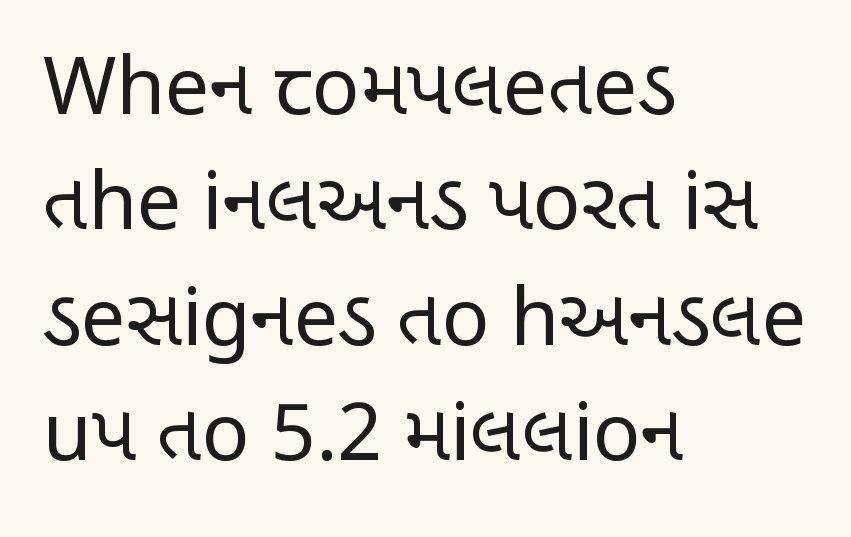
{"serif": "no", "italic": "no", "bold": "no", "weight": "regular", "width": "condensed", "stroke_contrast": "low", "x_height": "large", "monospaced": "no", "underline": "no", "align": "left", "line_spacing": "normal", "line_spacing_ratio": 1.46, "letter_spacing": "normal", "letter_spacing_em": 0.0, "glyph_px": 79}
